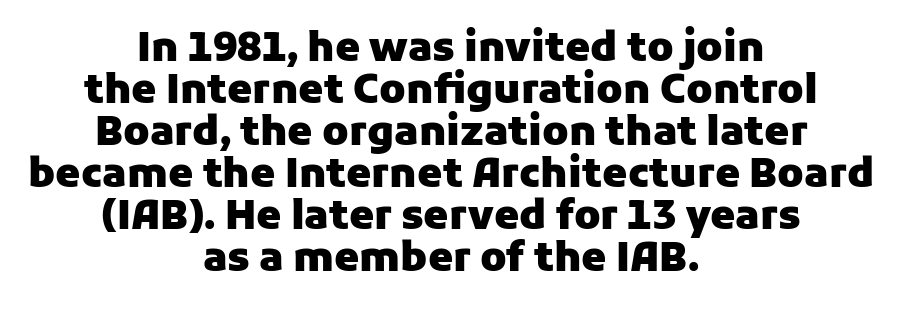
The image shows 40 px heavy sans-serif type, upright; set centered, tight line spacing (1.05x), normal letter spacing, not underlined; low stroke contrast and a medium x-height.
